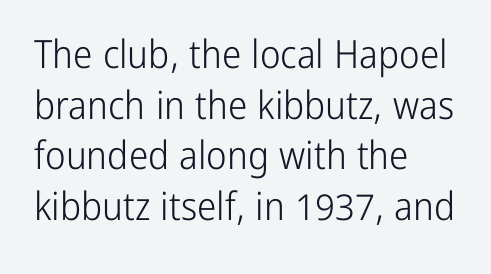
The image shows 39 px light, condensed sans-serif type, upright; set left-aligned, normal line spacing (1.3x), normal letter spacing, not underlined; low stroke contrast and a medium x-height.
